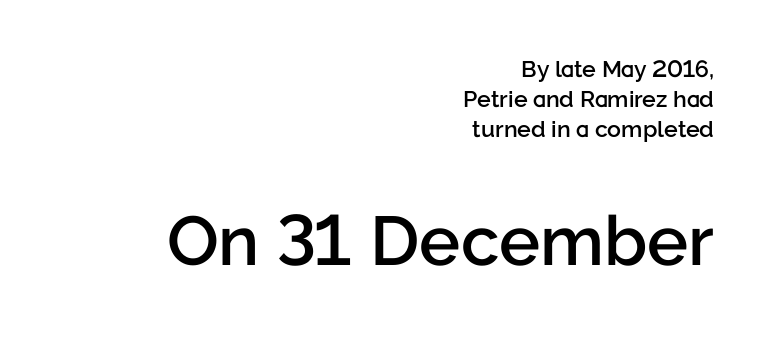
Q: Is the text bold? A: Semi-bold.
Q: Is the text italic (slanted)? A: No, it is upright.
Q: Is the typeface a serif or a sans-serif typeface? A: Sans-serif.
Q: Is the text underlined? A: No.
Q: How is the paragraph aligned? A: Right-aligned.
Q: Is the spacing between letters normal or unusually wide? A: Normal.
Q: Is the spacing between lines tight, normal or loose? A: Normal.
Q: Which block of text is set in a larger size, the first (top) or the second (bottom)? A: The second (bottom) one.
Q: Width (condensed, normal, or wide)? A: Normal.
Q: Stroke contrast? A: Low.
Q: x-height? A: Medium.
Q: Monospaced? A: No.
